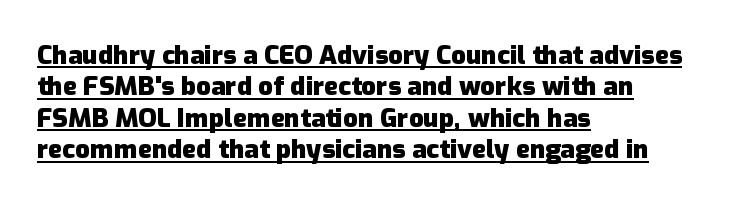
There is no visible air inserted between adjacent glyphs. Casual observation: everything's shoved over to the left. A typesetter would mark this as roman, not italic. Students, this is bold: see how much ink each stroke carries. A continuous stroke trails under the words, as in a hyperlink.
